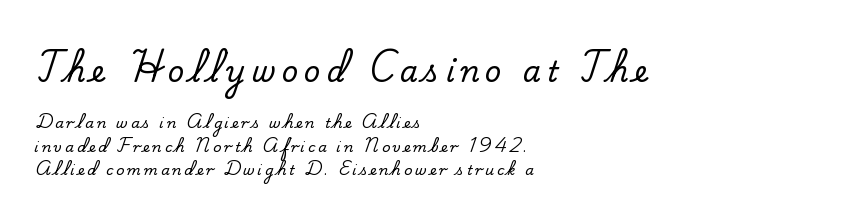
{"serif": "yes", "width": "normal", "stroke_contrast": "low", "x_height": "small", "monospaced": "no", "underline": "no", "align": "left", "line_spacing": "normal", "line_spacing_ratio": 1.66, "letter_spacing": "wide", "letter_spacing_em": 0.2, "larger_block": "first", "size_ratio": 2.07, "glyph_px": 29}
